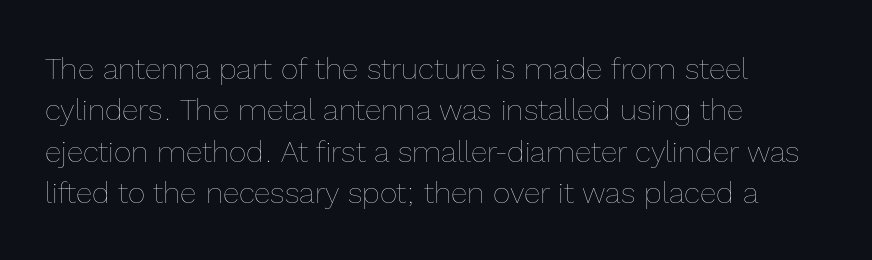
Q: Is the text bold? A: No.
Q: Is the text italic (slanted)? A: No, it is upright.
Q: Is the text underlined? A: No.
Q: How is the paragraph aligned? A: Left-aligned.
Q: Is the spacing between letters normal or unusually wide? A: Normal.
Q: Is the spacing between lines tight, normal or loose? A: Normal.
Q: Width (condensed, normal, or wide)? A: Normal.
Q: x-height? A: Medium.
Q: Monospaced? A: No.
